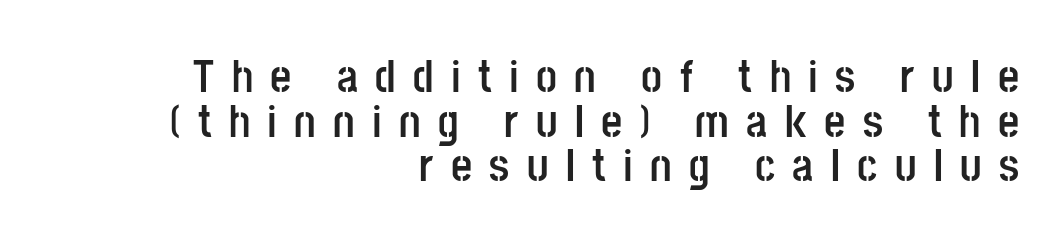
The image shows 46 px semibold, condensed sans-serif type, upright; set right-aligned, tight line spacing (0.97x), unusually wide letter spacing (+0.38 em), not underlined; low stroke contrast and a large x-height.
